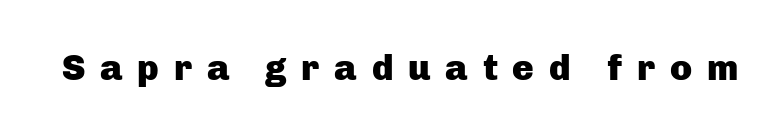
How heavy is the stroke? Heavy — this is a bold. The baseline area is clear. Nothing sits at the stroke ends, so this counts as sans-serif. Proportional: the letters do not fall into vertical columns.
